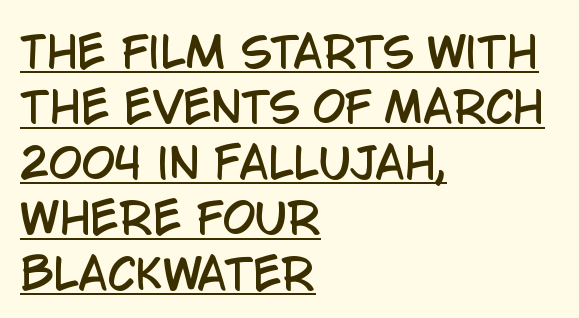
{"serif": "no", "italic": "no", "width": "condensed", "stroke_contrast": "low", "x_height": "large", "monospaced": "no", "underline": "yes", "align": "left", "line_spacing": "normal", "line_spacing_ratio": 1.32, "letter_spacing": "normal", "letter_spacing_em": 0.0, "glyph_px": 42}
